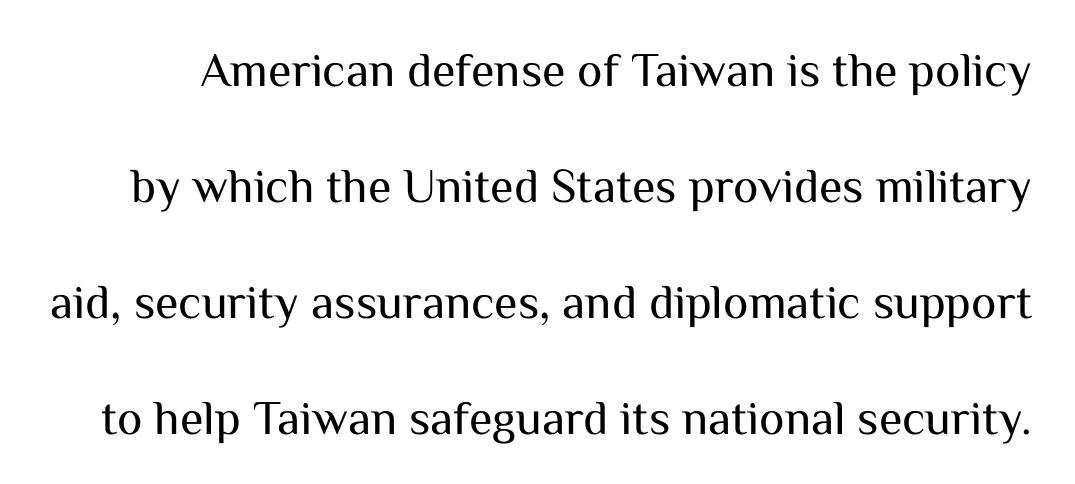
The image shows 48 px regular-weight sans-serif type, upright; set loose line spacing (2.42x), normal letter spacing, not underlined; medium stroke contrast and a medium x-height.
